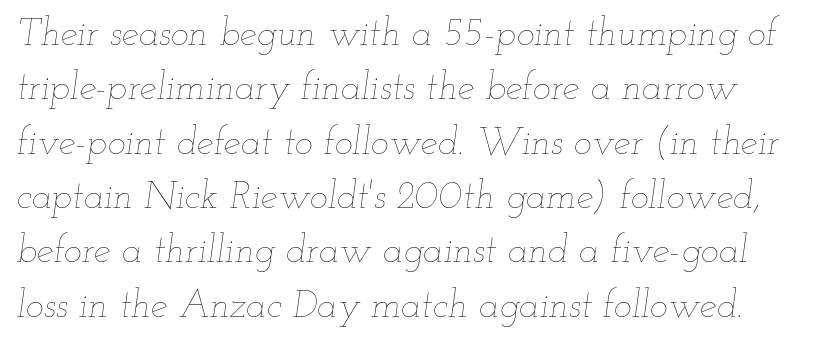
The characters are drawn with everyday or finer stroke widths. Unmarked baselines from the first word to the last. Every character sits at an angle, as italics do. Varying glyph widths throughout — classic text-font behaviour. Whoever set this chose a conventional vertical rhythm.
